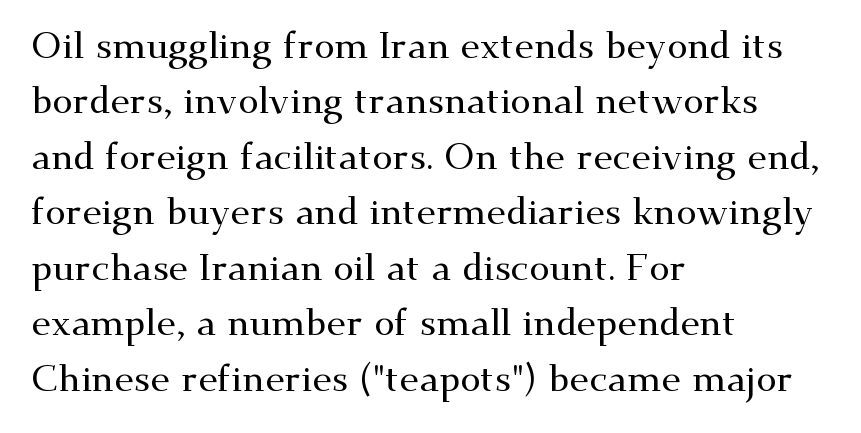
The horizontal fit of the characters is conventional and even. The letters advance in unequal steps, a hallmark of proportional type. Regarding serifs, this sample has them. Designer's note — italics off, roman on.
